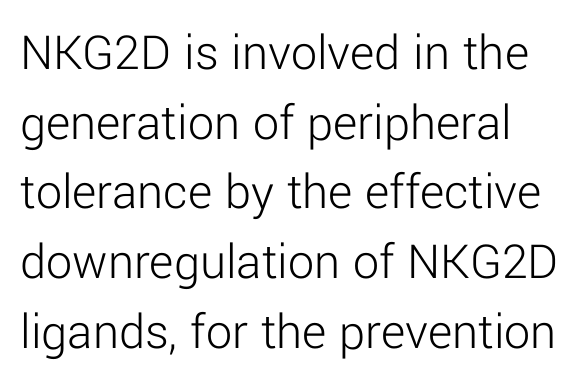
The text was rendered using a sans face with plain stroke endings. You could not count columns in this text — the font is proportionally spaced. The vertical gap from one line to the next is medium. These lines were composed using upright roman letters. Honestly, there is no underline to notice here at all.
